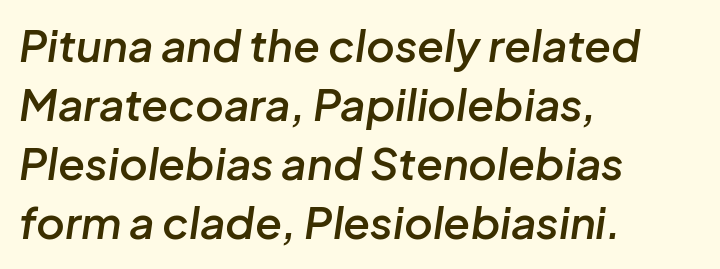
Q: Is the text bold? A: Semi-bold.
Q: Is the text italic (slanted)? A: Yes, it leans right by about 8 degrees.
Q: Is the text underlined? A: No.
Q: How is the paragraph aligned? A: Left-aligned.
Q: Is the spacing between letters normal or unusually wide? A: Normal.
Q: Is the spacing between lines tight, normal or loose? A: Normal.
Q: Width (condensed, normal, or wide)? A: Normal.
Q: Stroke contrast? A: Low.
Q: x-height? A: Medium.
Q: Monospaced? A: No.
